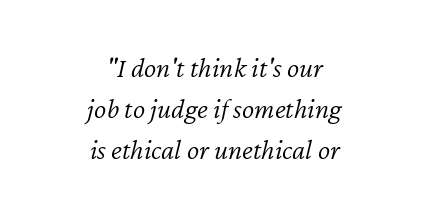
Q: Is the text bold? A: No.
Q: Is the text italic (slanted)? A: Yes, it leans right by about 12 degrees.
Q: Is the text underlined? A: No.
Q: How is the paragraph aligned? A: Centered.
Q: Is the spacing between letters normal or unusually wide? A: Normal.
Q: Is the spacing between lines tight, normal or loose? A: Normal.
Q: Width (condensed, normal, or wide)? A: Normal.
Q: Stroke contrast? A: Low.
Q: x-height? A: Medium.
Q: Monospaced? A: No.
